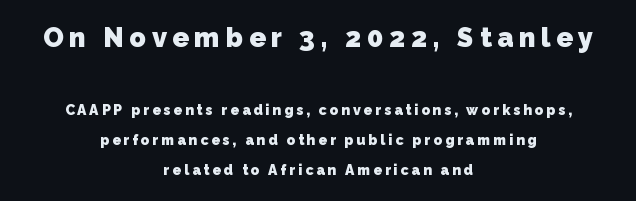
{"bold": "yes", "underline": "no", "align": "center", "line_spacing": "loose", "line_spacing_ratio": 2.16, "letter_spacing": "wide", "letter_spacing_em": 0.21, "larger_block": "first", "size_ratio": 1.93, "glyph_px": 27}
